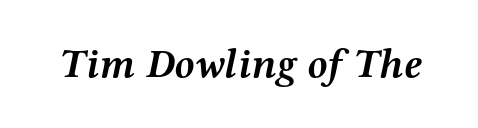
Do the characters align in a grid? No, the font is proportional. This sample uses plain, unmodified letter spacing. The typesetting leans heavy: a genuine bold. Underlining? Definitely not there. Serifs: yes, visible at the terminals of the letterforms.
